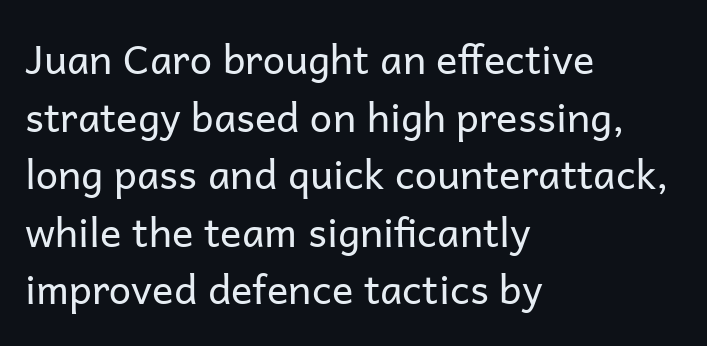
There is no visible air inserted between adjacent glyphs. This sample is left-justified, so line endings fall wherever the words run out. Unlike a traditional serif, this face leaves its strokes unadorned. Words float on clear page, feet unadorned. The letters advance in unequal steps, a hallmark of proportional type.
